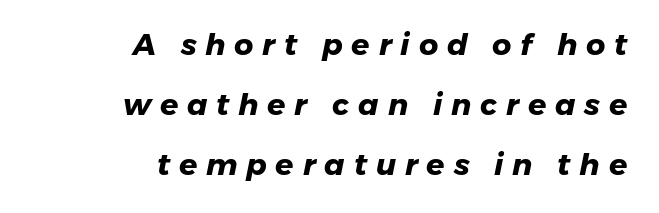
Tracking value appears strongly positive — letters spread wide. The paragraph shown leans on its right margin. The face used here is proportionally spaced, like ordinary book or web type. A typesetter would label this face a sans. Clear beneath every line of the passage.
